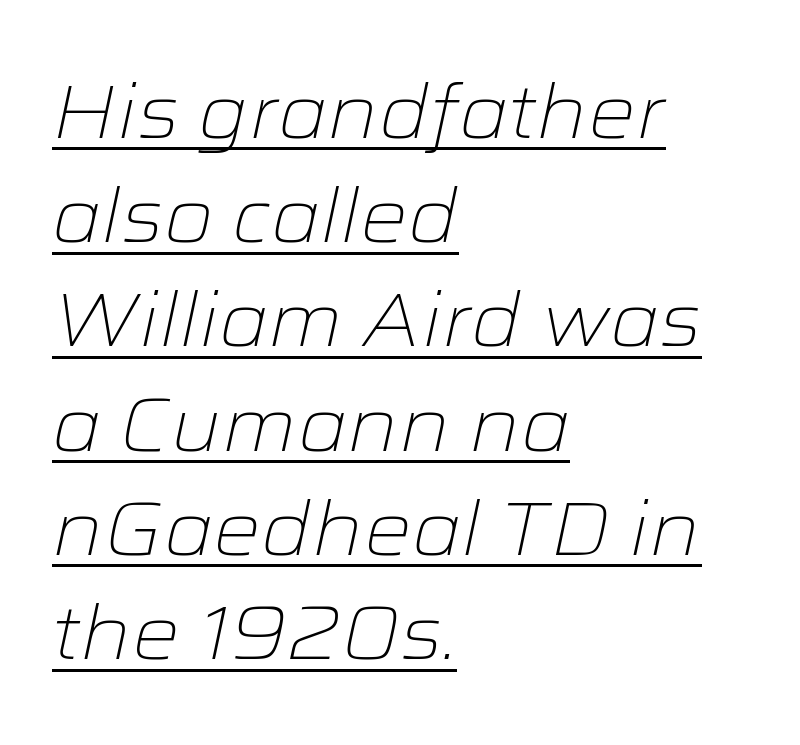
Q: Is the text bold? A: No.
Q: Is the text italic (slanted)? A: Yes, it leans right by about 12 degrees.
Q: Is the text underlined? A: Yes.
Q: How is the paragraph aligned? A: Left-aligned.
Q: Is the spacing between letters normal or unusually wide? A: Normal.
Q: Is the spacing between lines tight, normal or loose? A: Normal.
Q: Width (condensed, normal, or wide)? A: Wide.
Q: Stroke contrast? A: Low.
Q: x-height? A: Medium.
Q: Monospaced? A: No.
